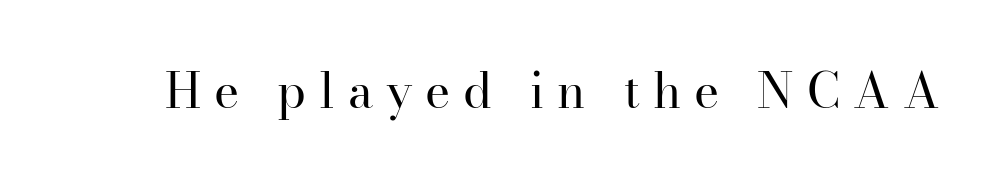
{"serif": "yes", "italic": "no", "bold": "no", "weight": "regular", "width": "normal", "stroke_contrast": "high", "x_height": "small", "monospaced": "no", "underline": "no", "letter_spacing": "wide", "letter_spacing_em": 0.27, "glyph_px": 48}
